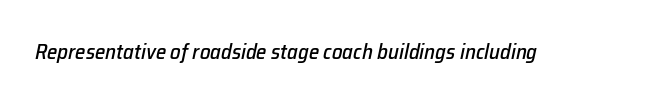
Q: Is the text italic (slanted)? A: Yes, it leans right by about 12 degrees.
Q: Is the text underlined? A: No.
Q: Is the spacing between letters normal or unusually wide? A: Normal.
